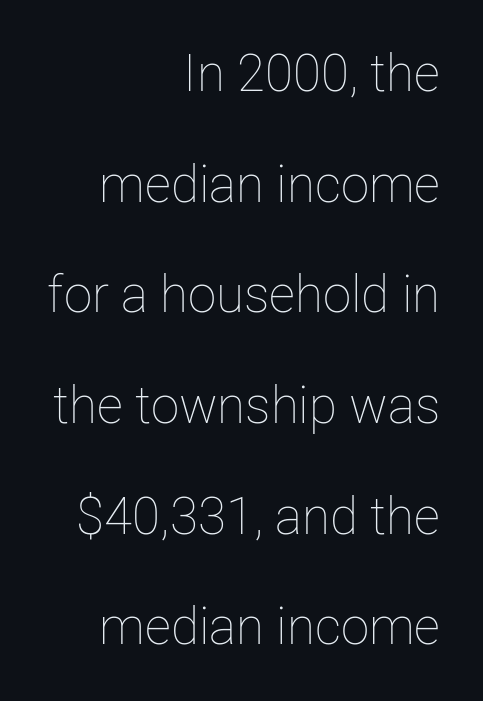
Caption: standard tracking, unaltered. These lines are rendered in a variable-pitch font. The specimen omits any rule beneath the text block's lines. Notice how the passage keeps a crisp vertical edge on the right only. The strokes carry an ordinary text weight at most.
